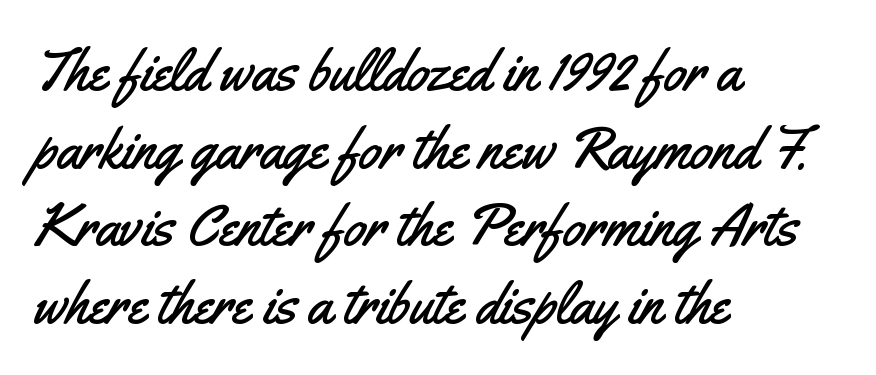
Q: Is the text italic (slanted)? A: Yes.
Q: Is the typeface a serif or a sans-serif typeface? A: Sans-serif.
Q: Is the text underlined? A: No.
Q: How is the paragraph aligned? A: Left-aligned.
Q: Is the spacing between letters normal or unusually wide? A: Normal.
Q: Is the spacing between lines tight, normal or loose? A: Normal.
Q: Width (condensed, normal, or wide)? A: Condensed.
Q: Stroke contrast? A: Medium.
Q: x-height? A: Small.
Q: Monospaced? A: No.
